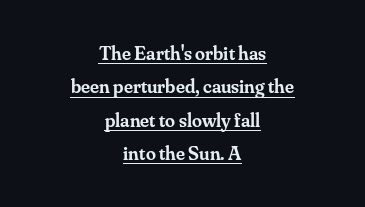
The image shows 20 px text type, upright; set centered, normal line spacing (1.67x), normal letter spacing, underlined.
